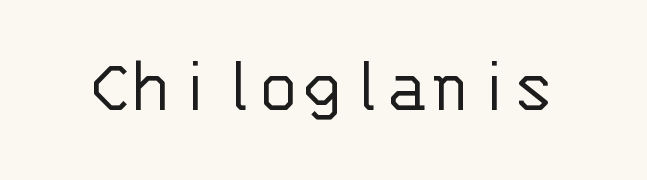
The image shows 79 px light sans-serif type, upright, monospaced; set normal letter spacing, not underlined; low stroke contrast and a large x-height.
